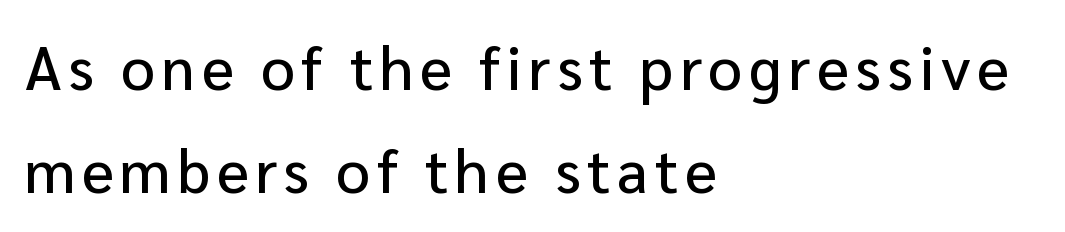
Does the copy run flush right? No — it runs flush left. The zone under the glyphs is completely vacant. The lettering holds an erect, upright posture throughout. The rendering shows plain stroke endings on the letterforms — a sans-serif design. You could not count columns in this text — the font is proportionally spaced.
